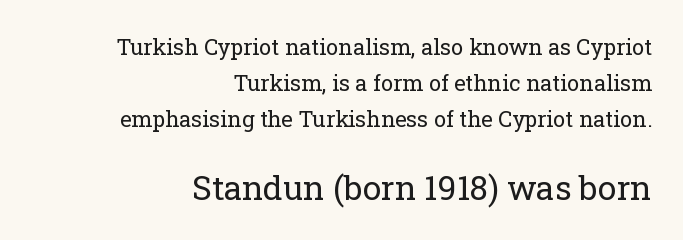
This sample uses an upright cut, with every glyph sitting square on the baseline. Caption: standard tracking, unaltered. The rag falls on the left side of this text block. This sample uses a serif face.
